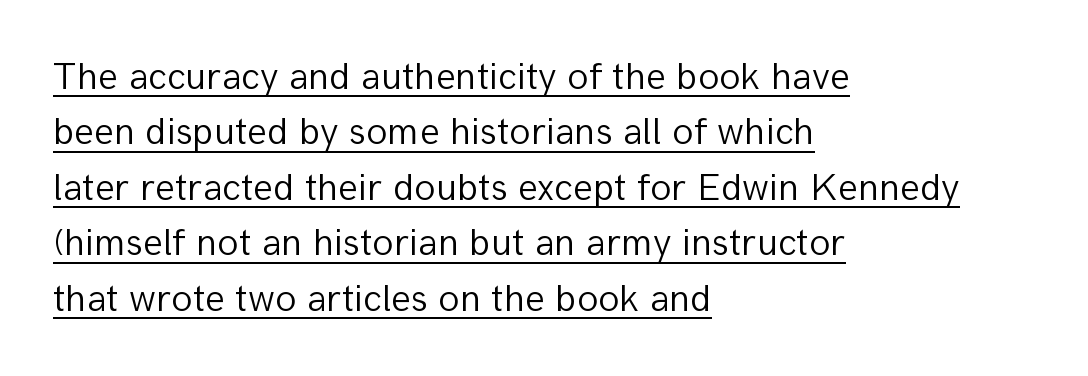
Q: Is the text bold? A: No.
Q: Is the text italic (slanted)? A: No, it is upright.
Q: Is the typeface a serif or a sans-serif typeface? A: Sans-serif.
Q: Is the text underlined? A: Yes.
Q: How is the paragraph aligned? A: Left-aligned.
Q: Is the spacing between letters normal or unusually wide? A: Normal.
Q: Is the spacing between lines tight, normal or loose? A: Normal.
Q: Width (condensed, normal, or wide)? A: Normal.
Q: Stroke contrast? A: Low.
Q: x-height? A: Medium.
Q: Monospaced? A: No.
